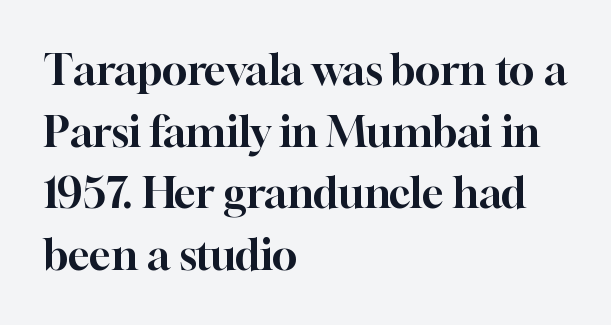
Italic: no, the glyphs are upright roman. Typeset ragged right — the left edge is the straight one. The space beneath each line is pristine and unruled. Observe the ordinary spacing: letters are neighbours, not strangers.
